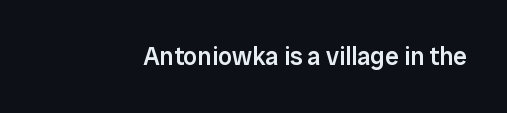
The image shows 25 px text type, upright; set normal letter spacing, not underlined.
